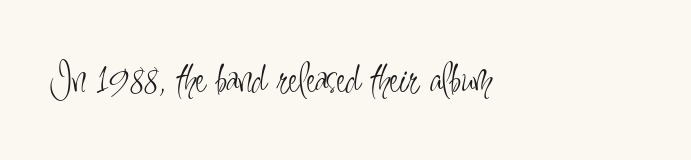
Q: Is the text bold? A: No.
Q: Is the typeface a serif or a sans-serif typeface? A: Sans-serif.
Q: Is the text underlined? A: No.
Q: How is the paragraph aligned? A: Left-aligned.
Q: Is the spacing between letters normal or unusually wide? A: Normal.
Q: Width (condensed, normal, or wide)? A: Condensed.
Q: Stroke contrast? A: Low.
Q: x-height? A: Small.
Q: Monospaced? A: No.
